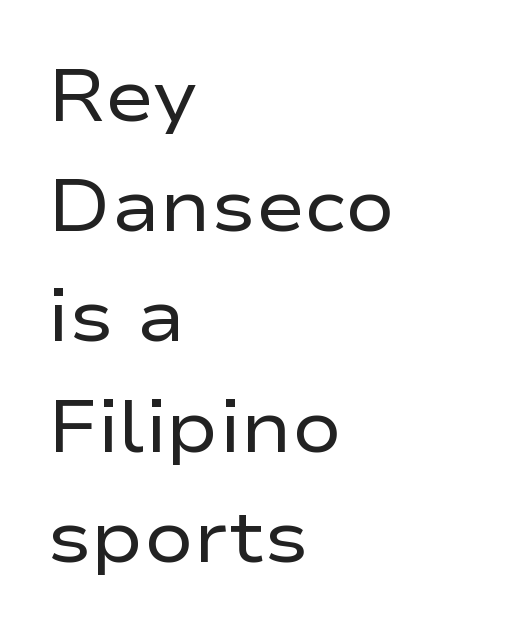
The image shows 73 px regular-weight, wide sans-serif type, upright; set left-aligned, normal line spacing (1.51x), normal letter spacing, not underlined; low stroke contrast and a medium x-height.
